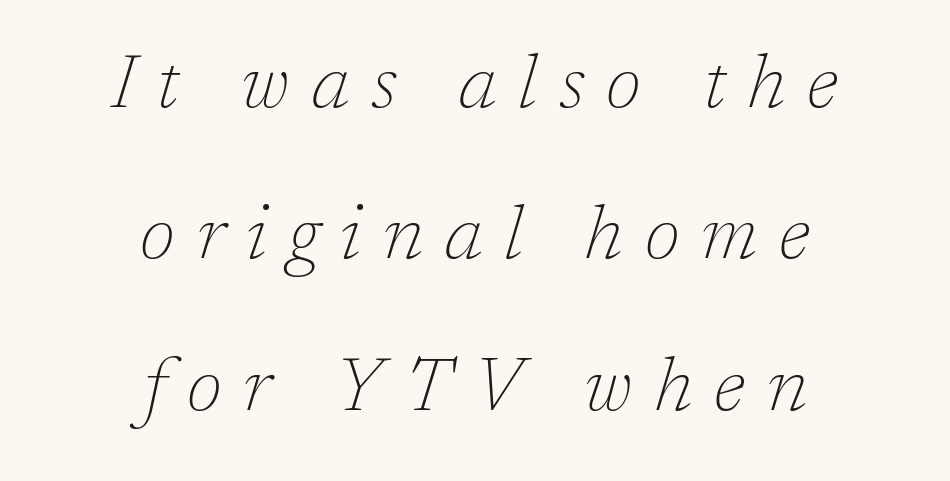
{"serif": "yes", "italic": "yes", "lean": "right", "slant_degrees": 17, "bold": "no", "weight": "thin", "width": "normal", "stroke_contrast": "low", "x_height": "medium", "monospaced": "no", "underline": "no", "align": "center", "line_spacing": "loose", "line_spacing_ratio": 2.02, "letter_spacing": "wide", "letter_spacing_em": 0.29, "glyph_px": 75}
